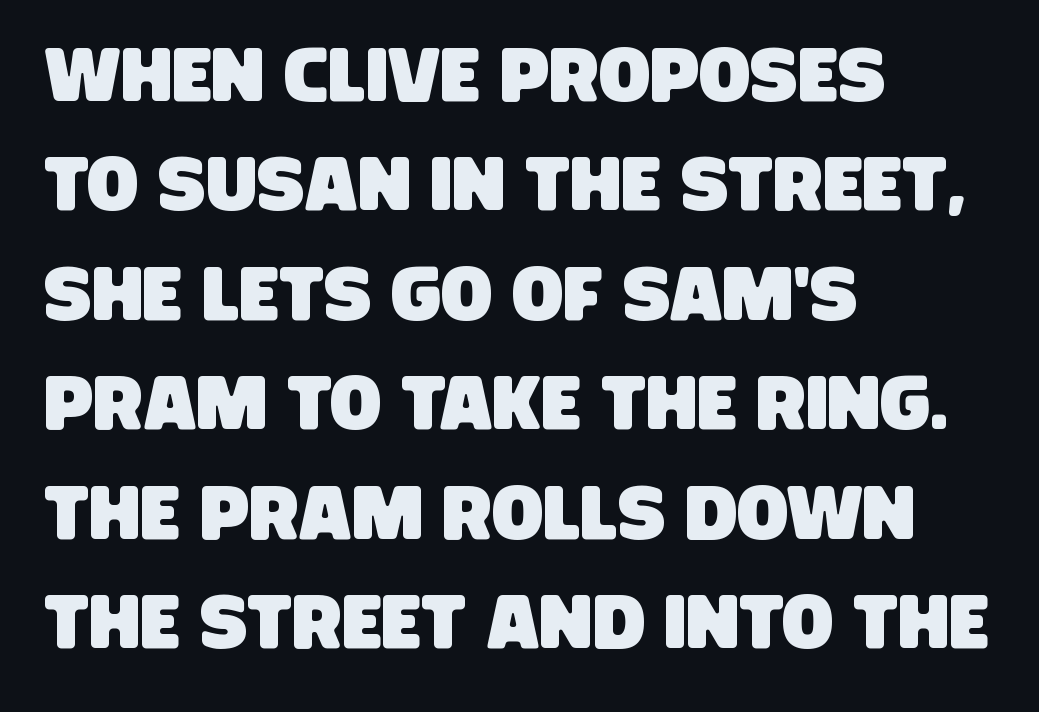
The image shows 76 px condensed sans-serif type; set left-aligned, normal line spacing (1.44x), normal letter spacing, not underlined; low stroke contrast and a large x-height.
